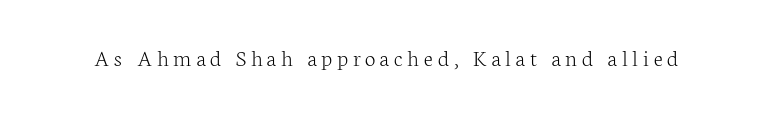
On a weight scale, this lands at 450 or below. Upright lettering throughout. Clear beneath every line of the passage. Display-style spreading of the glyphs; the letterfit is very open.
